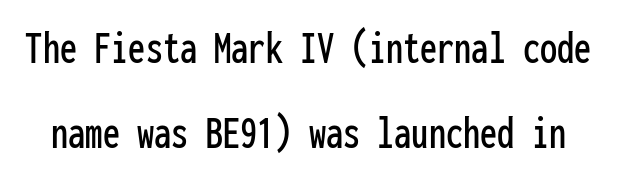
Q: Is the text italic (slanted)? A: No, it is upright.
Q: Is the typeface a serif or a sans-serif typeface? A: Sans-serif.
Q: Is the text underlined? A: No.
Q: Is the spacing between letters normal or unusually wide? A: Normal.
Q: Width (condensed, normal, or wide)? A: Condensed.
Q: Stroke contrast? A: Low.
Q: x-height? A: Medium.
Q: Monospaced? A: Yes.
